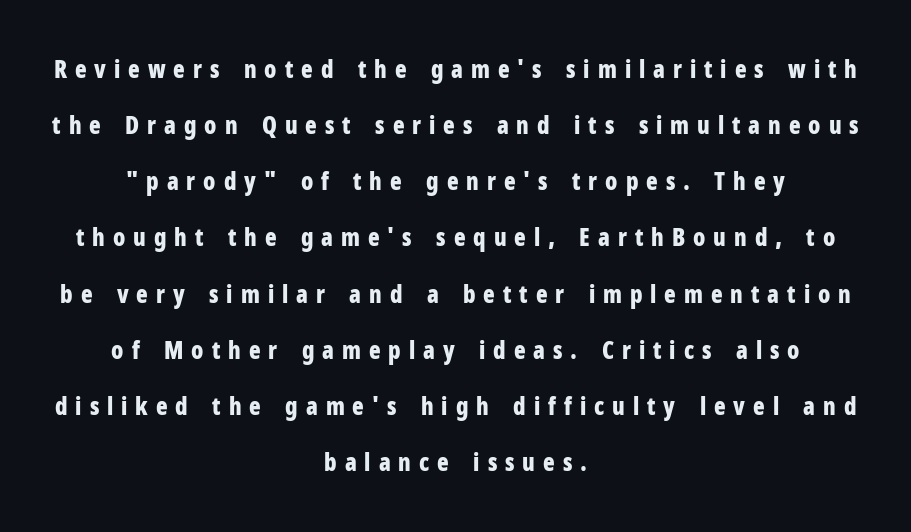
The image shows 24 px bold type, upright; set centered, loose line spacing (2.34x), unusually wide letter spacing (+0.33 em), not underlined.
